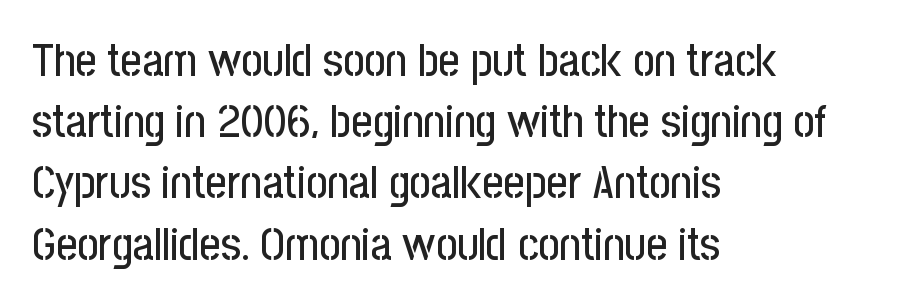
I'd call this a sans setting — the letters go barefoot. The axis of the letterforms is exactly vertical. Each row of text sits above clean, open space. Caption: standard tracking, unaltered. Evenly set lines give the paragraph a standard silhouette.
